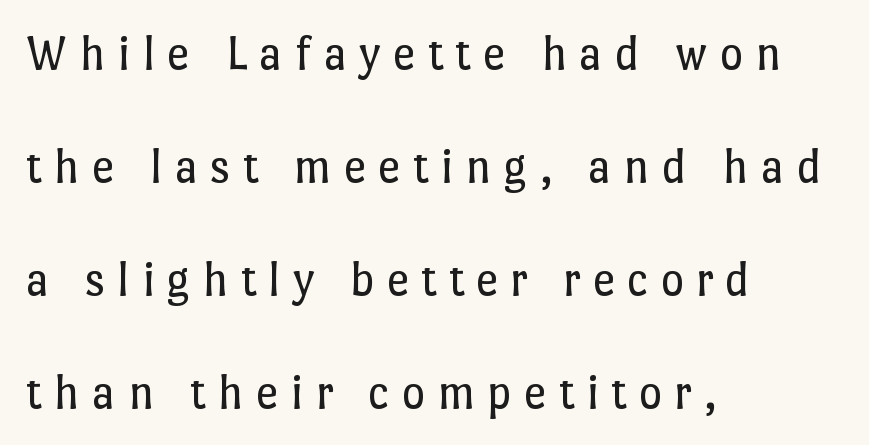
Q: Is the text bold? A: No.
Q: Is the text italic (slanted)? A: No, it is upright.
Q: Is the text underlined? A: No.
Q: How is the paragraph aligned? A: Left-aligned.
Q: Is the spacing between letters normal or unusually wide? A: Unusually wide.
Q: Is the spacing between lines tight, normal or loose? A: Loose.
Q: Width (condensed, normal, or wide)? A: Normal.
Q: Stroke contrast? A: Low.
Q: x-height? A: Medium.
Q: Monospaced? A: No.
